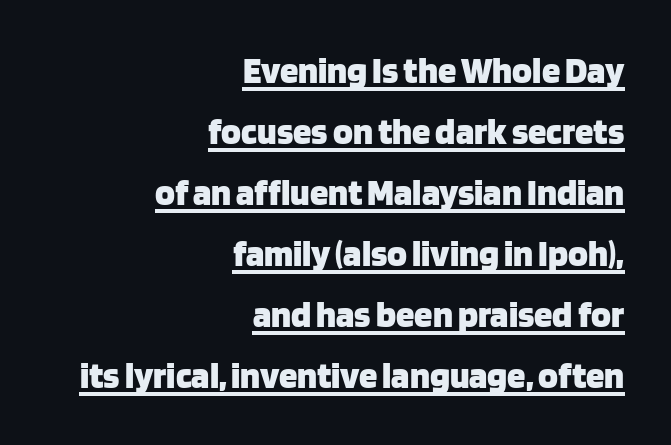
The image shows 37 px heavy sans-serif type, upright; set right-aligned, normal line spacing (1.65x), normal letter spacing, underlined; low stroke contrast and a large x-height.
